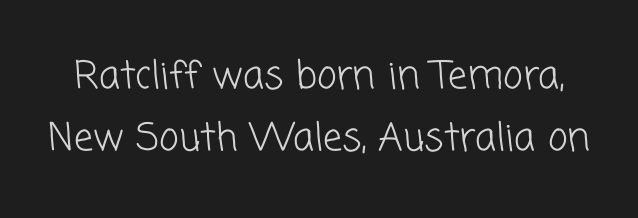
{"serif": "no", "bold": "no", "weight": "light", "width": "normal", "stroke_contrast": "low", "x_height": "medium", "monospaced": "no", "underline": "no", "line_spacing": "normal", "line_spacing_ratio": 1.64, "letter_spacing": "normal", "letter_spacing_em": 0.0, "glyph_px": 38}
